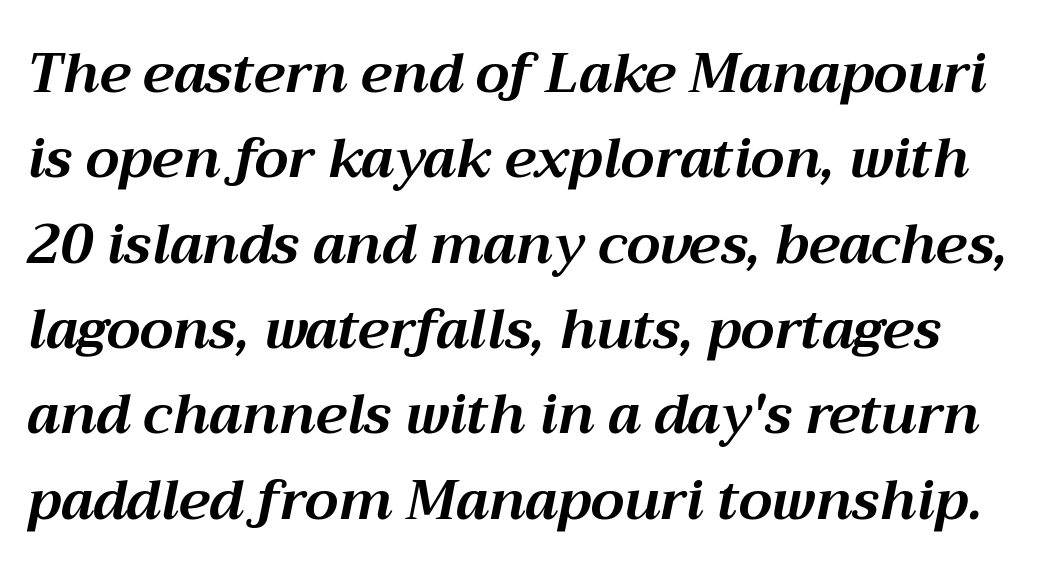
{"italic": "yes", "lean": "right", "slant_degrees": 12, "bold": "yes", "weight": "bold", "width": "normal", "stroke_contrast": "medium", "x_height": "medium", "monospaced": "no", "underline": "no", "line_spacing": "normal", "line_spacing_ratio": 1.58, "letter_spacing": "normal", "letter_spacing_em": 0.0, "glyph_px": 54}
